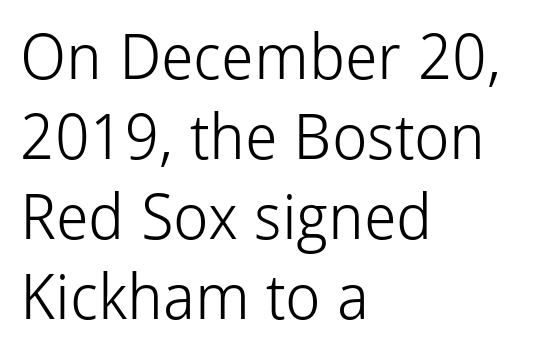
The image shows 63 px light sans-serif type, upright; set left-aligned, normal line spacing (1.27x), normal letter spacing, not underlined; low stroke contrast and a medium x-height.
